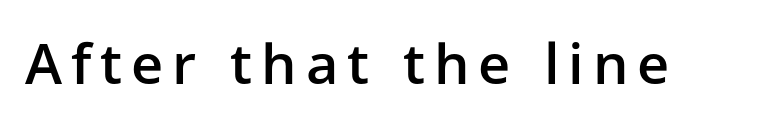
The image shows 56 px semibold sans-serif type, upright; set not underlined; low stroke contrast and a medium x-height.
